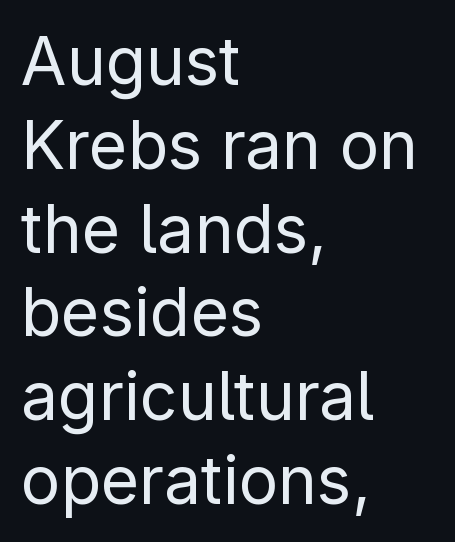
You could not count columns in this text — the font is proportionally spaced. This sample uses plain, unmodified letter spacing. Rows of type keep a routine distance in the vertical direction. Do the letters lean? They stand straight. Each stroke keeps to a modest, everyday thickness or less. This rendering features lettering with no underline.
